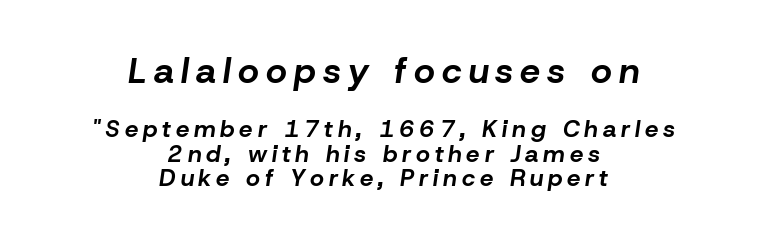
Q: Is the text bold? A: Yes.
Q: Is the text italic (slanted)? A: Yes, it leans right by about 8 degrees.
Q: Is the text underlined? A: No.
Q: How is the paragraph aligned? A: Centered.
Q: Is the spacing between letters normal or unusually wide? A: Unusually wide.
Q: Is the spacing between lines tight, normal or loose? A: Tight.
Q: Which block of text is set in a larger size, the first (top) or the second (bottom)? A: The first (top) one.
Q: Width (condensed, normal, or wide)? A: Normal.
Q: Stroke contrast? A: Low.
Q: x-height? A: Medium.
Q: Monospaced? A: No.
